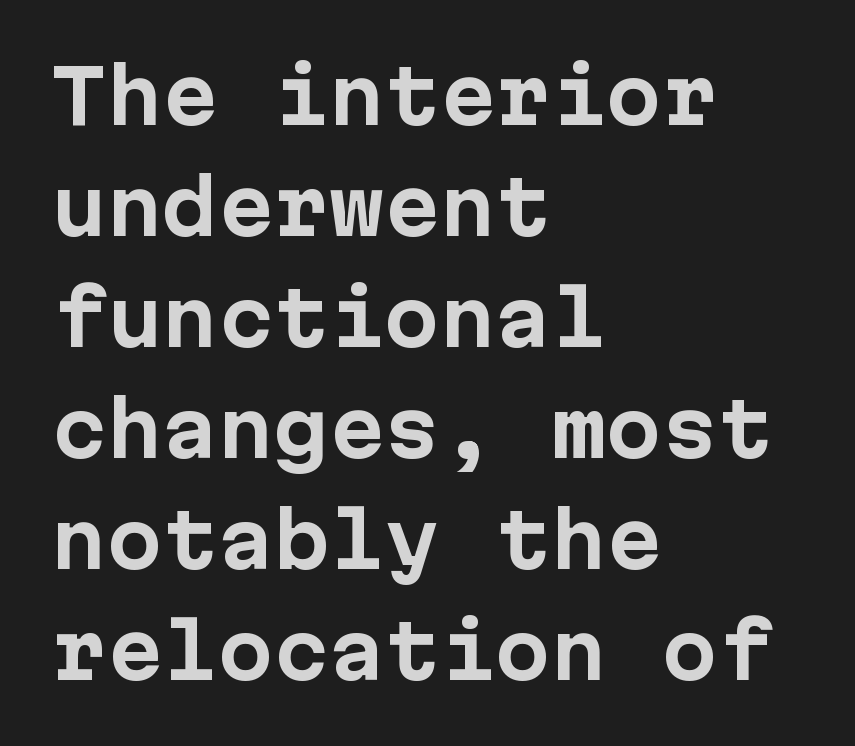
{"serif": "no", "italic": "no", "bold": "yes", "weight": "bold", "width": "normal", "stroke_contrast": "low", "x_height": "medium", "underline": "no", "align": "left", "line_spacing": "normal", "line_spacing_ratio": 1.5, "letter_spacing": "normal", "letter_spacing_em": 0.0, "glyph_px": 74}
